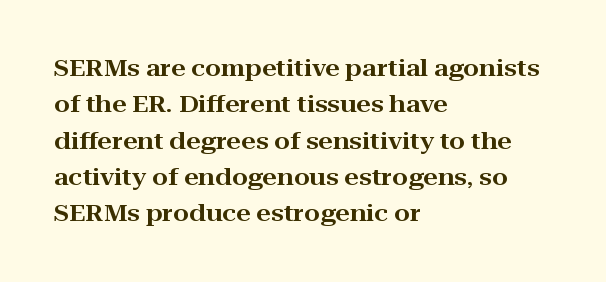
Style check: upright. Honestly, the letter spacing is just normal — you wouldn't notice it. Short and long lines alike share a common starting point at left. Any mark beneath the type? The region is blank. Interline gaps are of average width in this sample.
